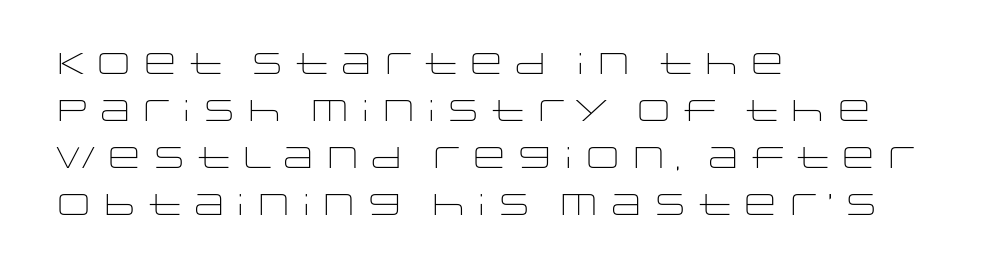
The image shows 30 px light, wide sans-serif type, upright; set left-aligned, normal line spacing (1.57x), normal letter spacing, not underlined; low stroke contrast and a large x-height.
